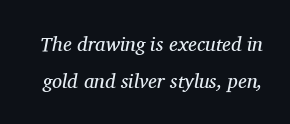
Q: Is the text bold? A: No.
Q: Is the text italic (slanted)? A: Yes, it leans right by about 11 degrees.
Q: Is the text underlined? A: No.
Q: Is the spacing between letters normal or unusually wide? A: Normal.
